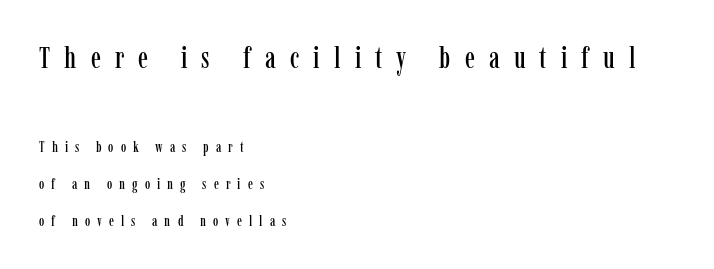
{"serif": "yes", "italic": "no", "width": "condensed", "stroke_contrast": "low", "x_height": "medium", "monospaced": "no", "underline": "no", "align": "left", "line_spacing": "loose", "line_spacing_ratio": 2.46, "letter_spacing": "wide", "letter_spacing_em": 0.47, "larger_block": "first", "size_ratio": 2.0, "glyph_px": 30}
